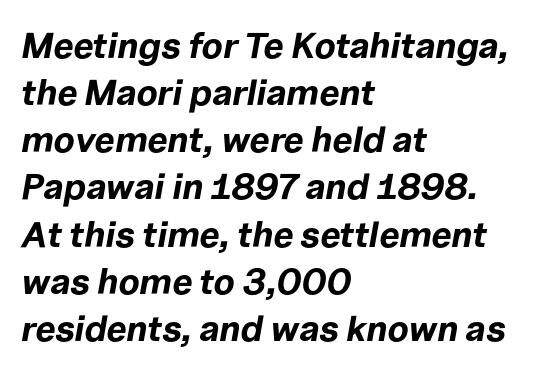
{"italic": "yes", "lean": "right", "slant_degrees": 10, "bold": "yes", "weight": "bold", "width": "normal", "stroke_contrast": "low", "x_height": "medium", "monospaced": "no", "underline": "no", "align": "left", "line_spacing": "normal", "line_spacing_ratio": 1.31, "letter_spacing": "normal", "letter_spacing_em": 0.0, "glyph_px": 36}
